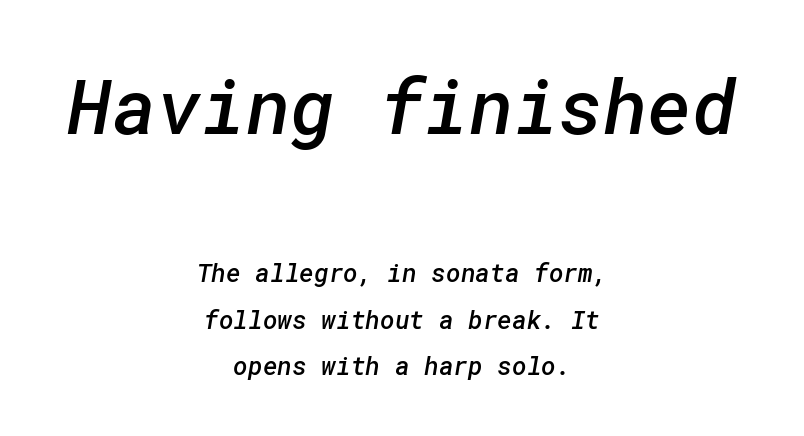
{"serif": "no", "bold": "semi", "weight": "semibold", "width": "normal", "stroke_contrast": "low", "x_height": "medium", "underline": "no", "align": "center", "line_spacing_ratio": 1.85, "letter_spacing": "normal", "letter_spacing_em": 0.0, "larger_block": "first", "size_ratio": 3.04, "glyph_px": 76}
